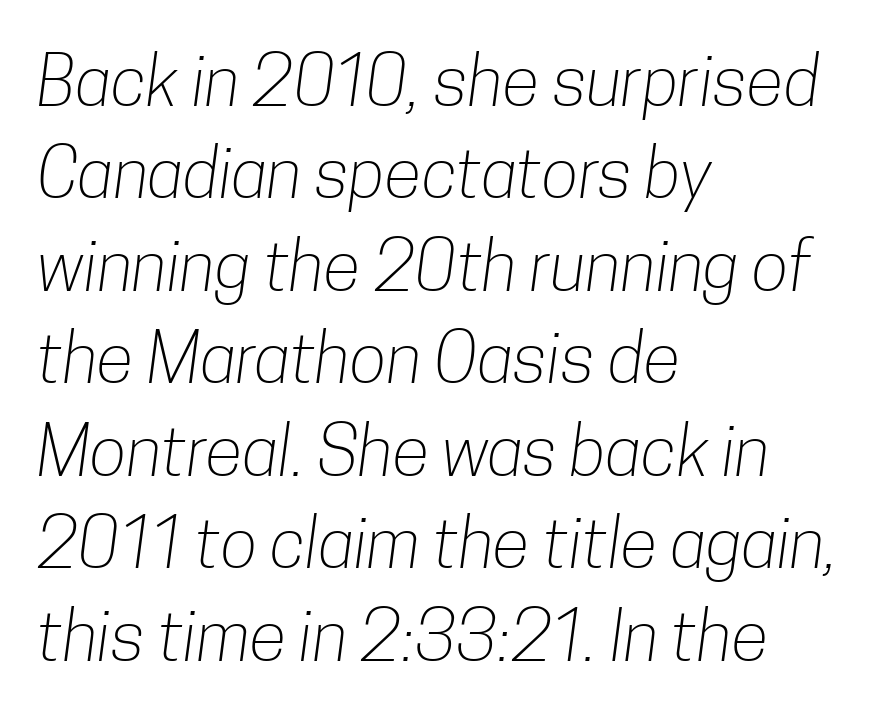
Line spacing here is normal. The font family rendered here belongs to the sans-serif group. A typesetter would call this zero additional tracking. The letters look calm and open, with moderate or lighter stems. Each letter keeps its own natural width here, so spacing adapts to shape. Teacher's note: observe the even left margin — that is flush-left alignment.
